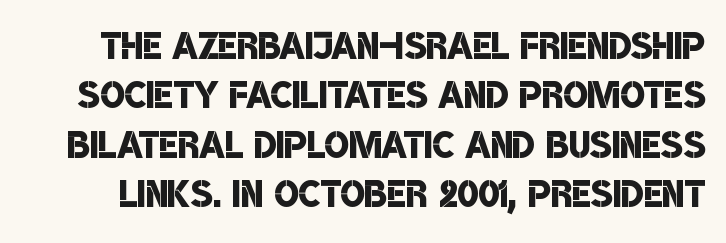
{"serif": "no", "bold": "semi", "weight": "semibold", "width": "condensed", "stroke_contrast": "low", "x_height": "large", "monospaced": "no", "underline": "no", "line_spacing": "tight", "line_spacing_ratio": 0.97, "letter_spacing": "normal", "letter_spacing_em": 0.0, "glyph_px": 51}
